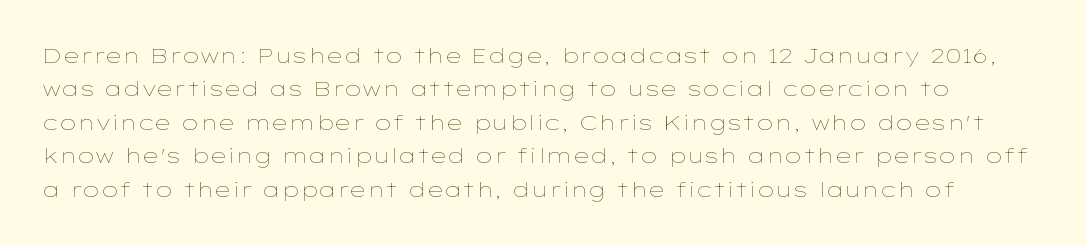
{"italic": "no", "bold": "no", "underline": "no", "line_spacing": "normal", "line_spacing_ratio": 1.59, "letter_spacing": "normal", "letter_spacing_em": 0.0, "glyph_px": 21}
